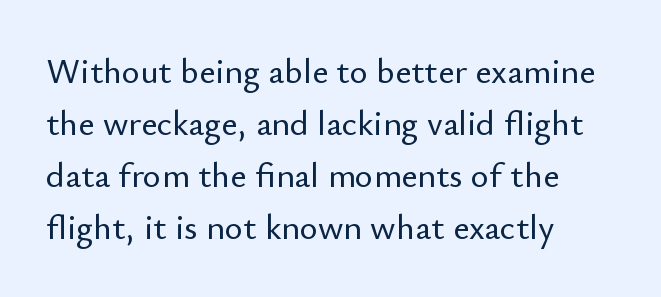
The image shows 35 px sans-serif type, upright; set left-aligned, normal line spacing (1.49x), normal letter spacing, not underlined; low stroke contrast and a small x-height.
